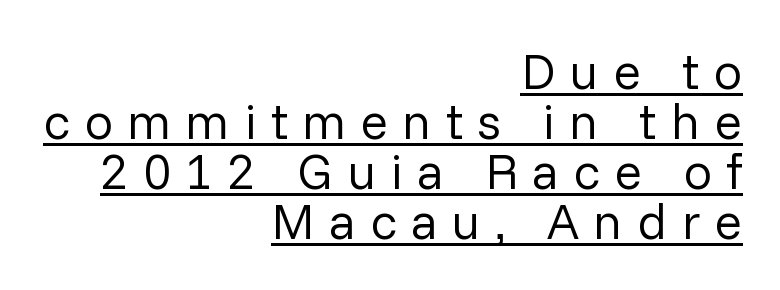
The image shows 51 px regular-weight sans-serif type, upright; set right-aligned, tight line spacing (0.98x), unusually wide letter spacing (+0.28 em), underlined; low stroke contrast and a medium x-height.
